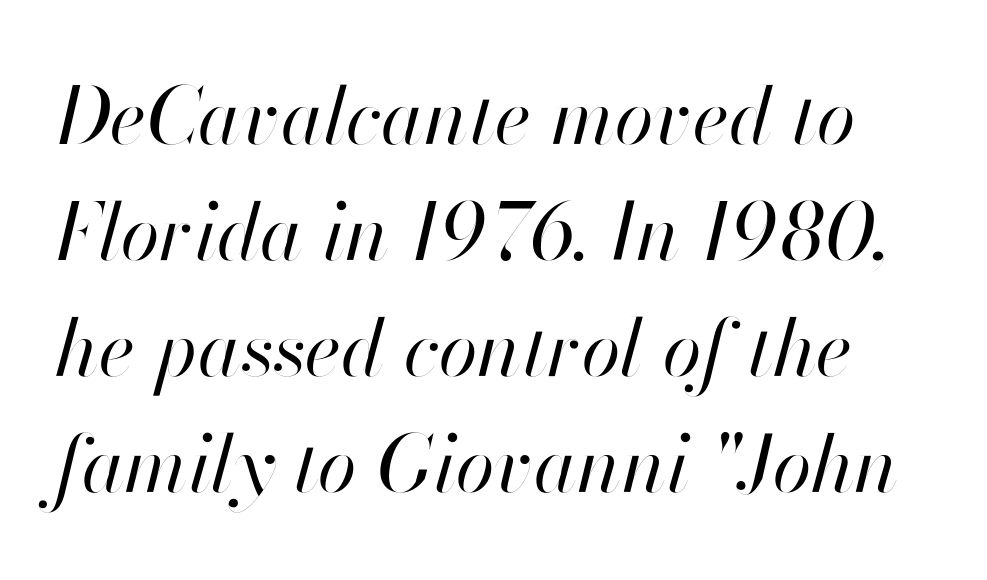
{"italic": "yes", "lean": "right", "slant_degrees": 13, "bold": "no", "weight": "regular", "width": "normal", "stroke_contrast": "high", "x_height": "small", "monospaced": "no", "underline": "no", "line_spacing": "normal", "line_spacing_ratio": 1.47, "letter_spacing": "normal", "letter_spacing_em": 0.0, "glyph_px": 79}
